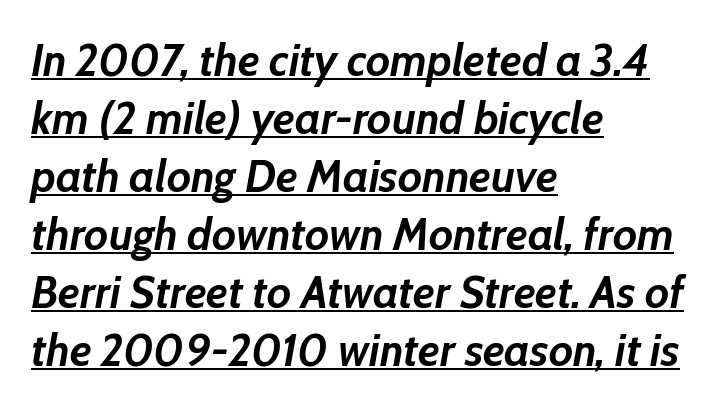
Q: Is the text bold? A: Yes.
Q: Is the text italic (slanted)? A: Yes, it leans right by about 10 degrees.
Q: Is the text underlined? A: Yes.
Q: How is the paragraph aligned? A: Left-aligned.
Q: Is the spacing between letters normal or unusually wide? A: Normal.
Q: Is the spacing between lines tight, normal or loose? A: Normal.
Q: Width (condensed, normal, or wide)? A: Normal.
Q: Stroke contrast? A: Low.
Q: x-height? A: Medium.
Q: Monospaced? A: No.
